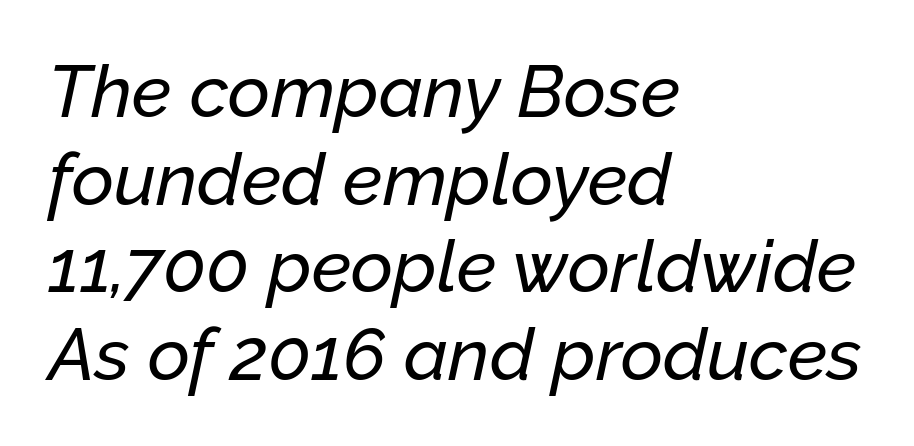
Only glyphs here, with clear space below each row. A typesetter would call this zero additional tracking. Is this a fixed-width face? No — the glyphs have proportional, varying widths. The ragged edge is on the right, which tells us the setting is flush left.
